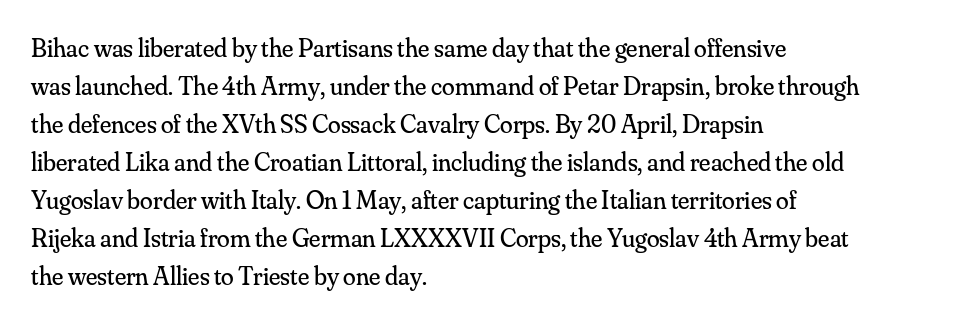
Q: Is the text bold? A: No.
Q: Is the text italic (slanted)? A: No, it is upright.
Q: Is the text underlined? A: No.
Q: How is the paragraph aligned? A: Left-aligned.
Q: Is the spacing between letters normal or unusually wide? A: Normal.
Q: Is the spacing between lines tight, normal or loose? A: Normal.
